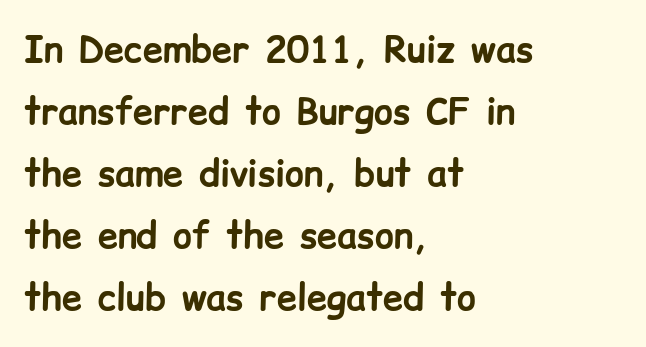
Q: Is the text bold? A: Yes.
Q: Is the text italic (slanted)? A: No, it is upright.
Q: Is the typeface a serif or a sans-serif typeface? A: Sans-serif.
Q: Is the text underlined? A: No.
Q: How is the paragraph aligned? A: Left-aligned.
Q: Is the spacing between letters normal or unusually wide? A: Normal.
Q: Width (condensed, normal, or wide)? A: Normal.
Q: Stroke contrast? A: Low.
Q: x-height? A: Medium.
Q: Monospaced? A: No.
